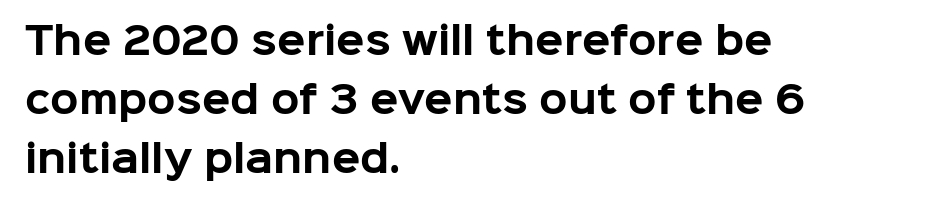
Each word holds together tightly as a unit, with standard inter-letter gaps. The space directly below the letters is spotless. Every letter is thick-stroked: bold, no question. These lines were composed using upright roman letters. Is there much room between lines? A standard amount, neither cramped nor airy. Are there feet on the stems? There aren't — it's a sans.
